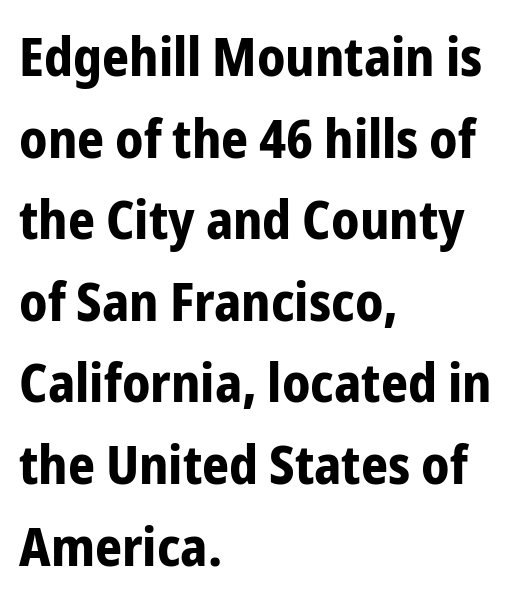
Q: Is the text bold? A: Yes.
Q: Is the text italic (slanted)? A: No, it is upright.
Q: Is the typeface a serif or a sans-serif typeface? A: Sans-serif.
Q: Is the text underlined? A: No.
Q: How is the paragraph aligned? A: Left-aligned.
Q: Is the spacing between letters normal or unusually wide? A: Normal.
Q: Is the spacing between lines tight, normal or loose? A: Normal.
Q: Width (condensed, normal, or wide)? A: Condensed.
Q: Stroke contrast? A: Low.
Q: x-height? A: Medium.
Q: Monospaced? A: No.
